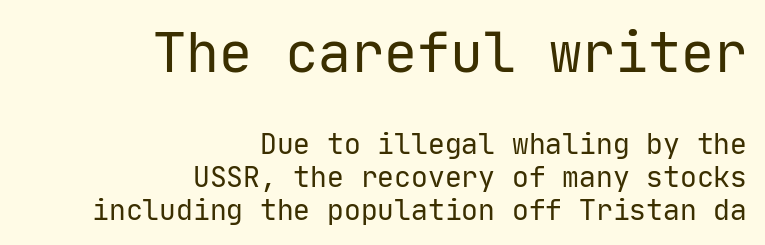
Q: Is the text bold? A: No.
Q: Is the text italic (slanted)? A: No, it is upright.
Q: Is the typeface a serif or a sans-serif typeface? A: Sans-serif.
Q: Is the text underlined? A: No.
Q: How is the paragraph aligned? A: Right-aligned.
Q: Is the spacing between letters normal or unusually wide? A: Normal.
Q: Which block of text is set in a larger size, the first (top) or the second (bottom)? A: The first (top) one.
Q: Width (condensed, normal, or wide)? A: Normal.
Q: Stroke contrast? A: Low.
Q: x-height? A: Medium.
Q: Monospaced? A: Yes.
